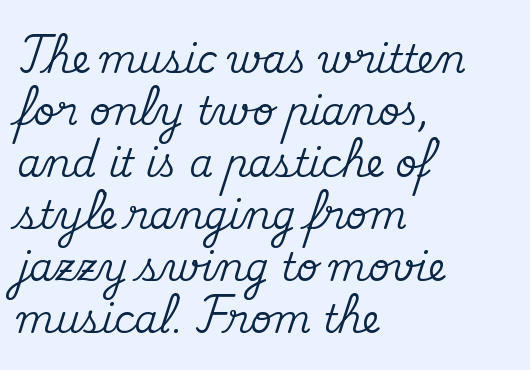
Q: Is the text italic (slanted)? A: Yes.
Q: Is the typeface a serif or a sans-serif typeface? A: Serif.
Q: Is the text underlined? A: No.
Q: How is the paragraph aligned? A: Left-aligned.
Q: Is the spacing between letters normal or unusually wide? A: Normal.
Q: Is the spacing between lines tight, normal or loose? A: Normal.
Q: Width (condensed, normal, or wide)? A: Normal.
Q: Stroke contrast? A: Medium.
Q: x-height? A: Small.
Q: Monospaced? A: No.
